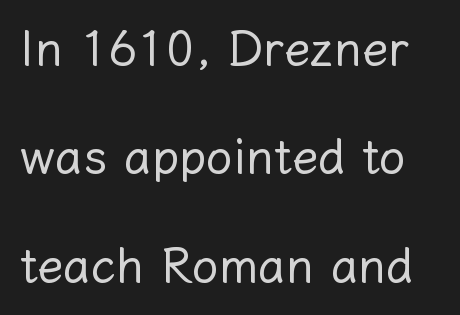
The image shows 48 px regular-weight type, upright; set loose line spacing (2.26x), normal letter spacing, not underlined; low stroke contrast and a medium x-height.
